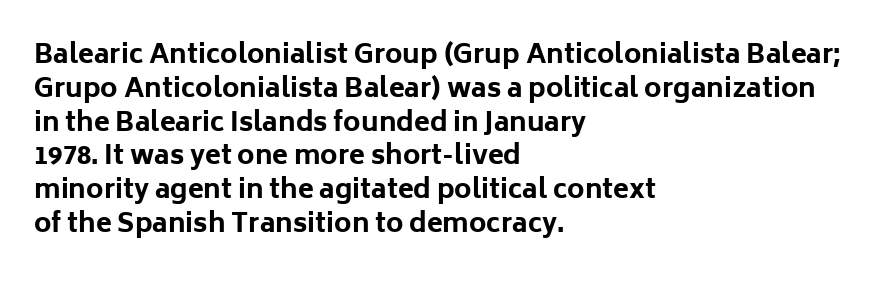
{"italic": "no", "bold": "yes", "underline": "no", "align": "left", "line_spacing": "normal", "line_spacing_ratio": 1.3, "letter_spacing": "normal", "letter_spacing_em": 0.0, "glyph_px": 26}
